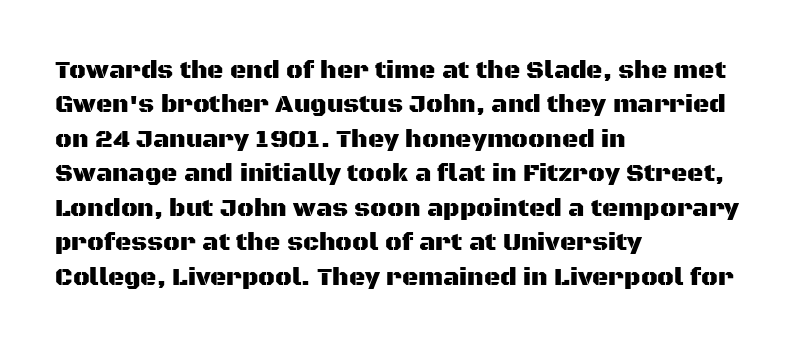
The image shows 25 px text type, upright; set left-aligned, normal line spacing (1.38x), normal letter spacing, not underlined.
